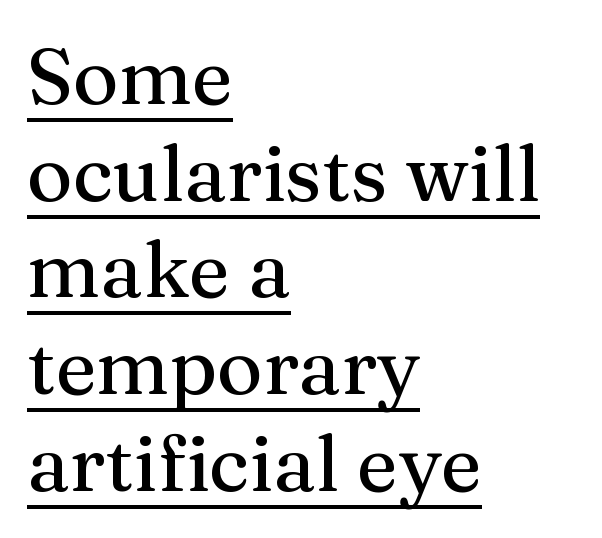
{"serif": "yes", "italic": "no", "width": "normal", "stroke_contrast": "medium", "x_height": "medium", "monospaced": "no", "underline": "yes", "align": "left", "line_spacing_ratio": 1.24, "letter_spacing": "normal", "letter_spacing_em": 0.0, "glyph_px": 78}
